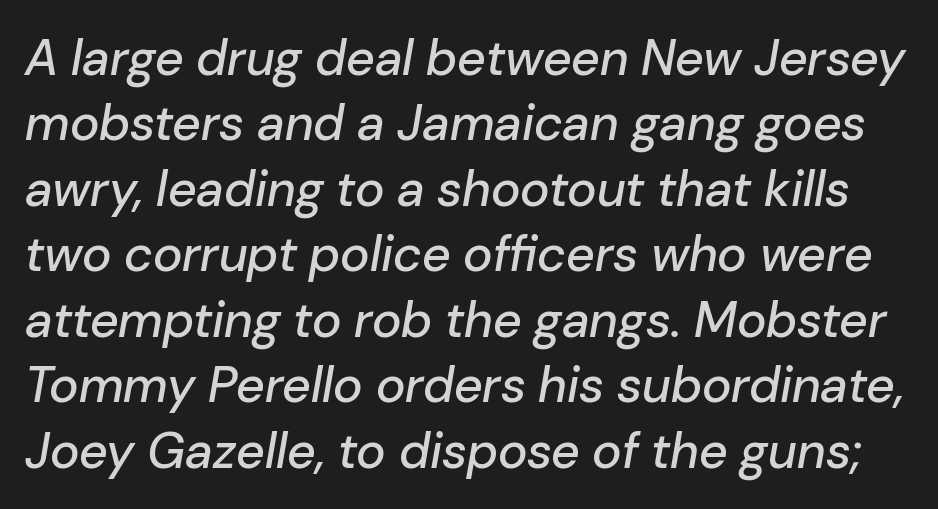
The image shows 50 px text type, italic (leaning right); set normal line spacing (1.31x), normal letter spacing, not underlined; low stroke contrast and a medium x-height.
